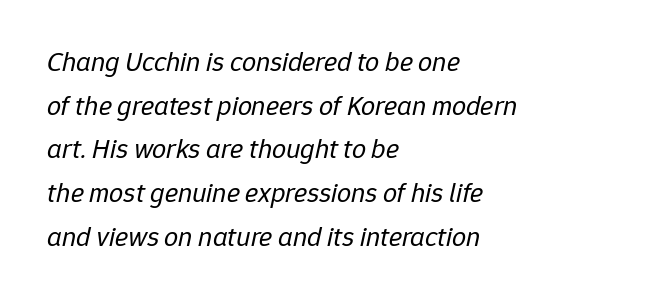
Descenders are the only things crossing below the line. You could not count columns in this text — the font is proportionally spaced. Tall strokes in this sample are angled rather than plumb. Horizontal bands of white between lines are of average thickness.
